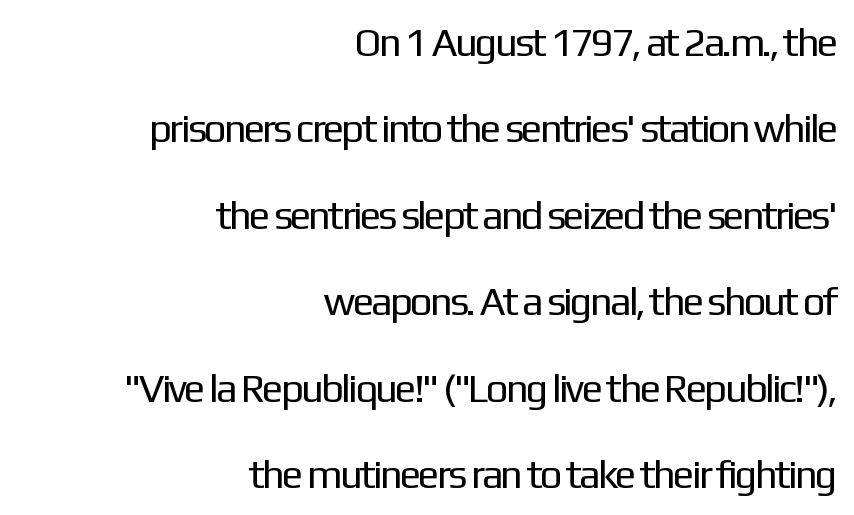
The image shows 40 px regular-weight sans-serif type, upright; set right-aligned, loose line spacing (2.16x), normal letter spacing, not underlined; low stroke contrast and a medium x-height.
